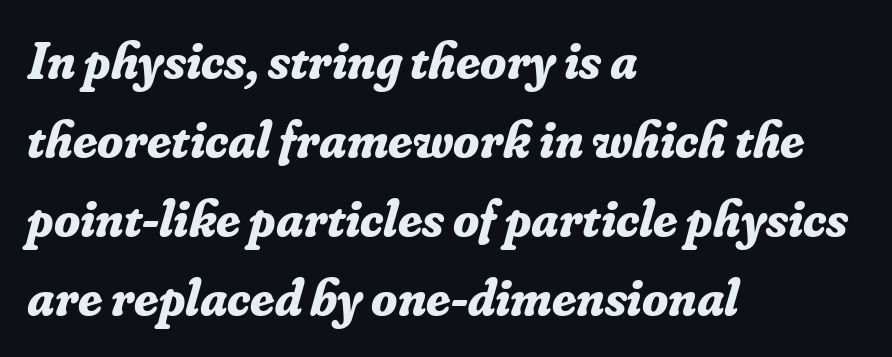
The image shows 53 px bold serif type, italic (leaning right); set left-aligned, normal line spacing (1.49x), normal letter spacing, not underlined; low stroke contrast and a small x-height.
